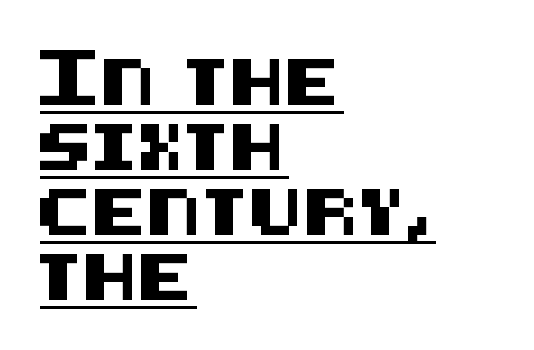
{"serif": "no", "italic": "no", "width": "normal", "stroke_contrast": "medium", "x_height": "large", "underline": "yes", "align": "left", "line_spacing": "normal", "line_spacing_ratio": 1.41, "letter_spacing": "normal", "letter_spacing_em": 0.0, "glyph_px": 46}
